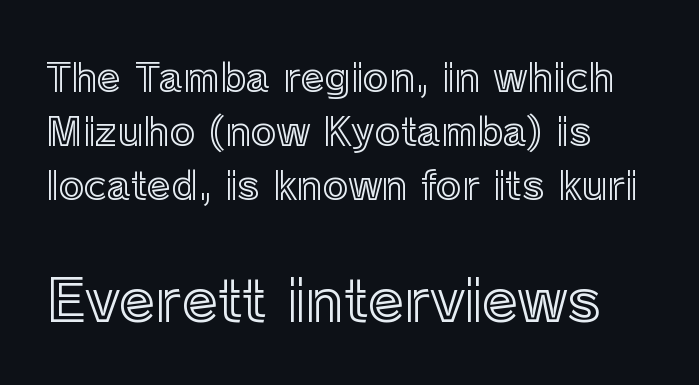
The image shows 58 px text type, upright; set left-aligned, normal line spacing (1.38x), normal letter spacing, not underlined; the second (bottom) block is 1.49x larger; a medium x-height.
